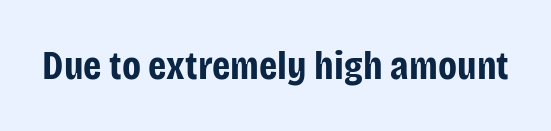
Q: Is the text bold? A: Yes.
Q: Is the text italic (slanted)? A: No, it is upright.
Q: Is the typeface a serif or a sans-serif typeface? A: Sans-serif.
Q: Is the text underlined? A: No.
Q: Is the spacing between letters normal or unusually wide? A: Normal.
Q: Width (condensed, normal, or wide)? A: Condensed.
Q: Stroke contrast? A: Low.
Q: x-height? A: Large.
Q: Monospaced? A: No.
